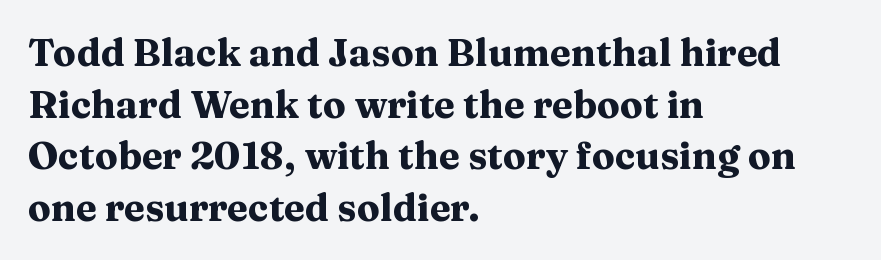
Q: Is the text bold? A: Yes.
Q: Is the text italic (slanted)? A: No, it is upright.
Q: Is the typeface a serif or a sans-serif typeface? A: Serif.
Q: Is the text underlined? A: No.
Q: How is the paragraph aligned? A: Left-aligned.
Q: Is the spacing between letters normal or unusually wide? A: Normal.
Q: Is the spacing between lines tight, normal or loose? A: Normal.
Q: Width (condensed, normal, or wide)? A: Wide.
Q: Stroke contrast? A: Medium.
Q: x-height? A: Medium.
Q: Monospaced? A: No.
